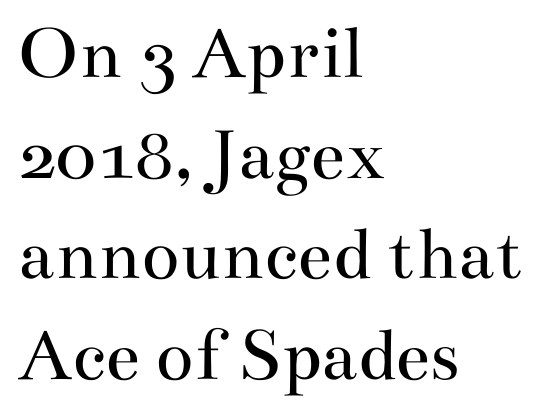
The image shows 78 px regular-weight, wide serif type, upright; set left-aligned, normal line spacing (1.29x), normal letter spacing, not underlined; medium stroke contrast and a small x-height.
